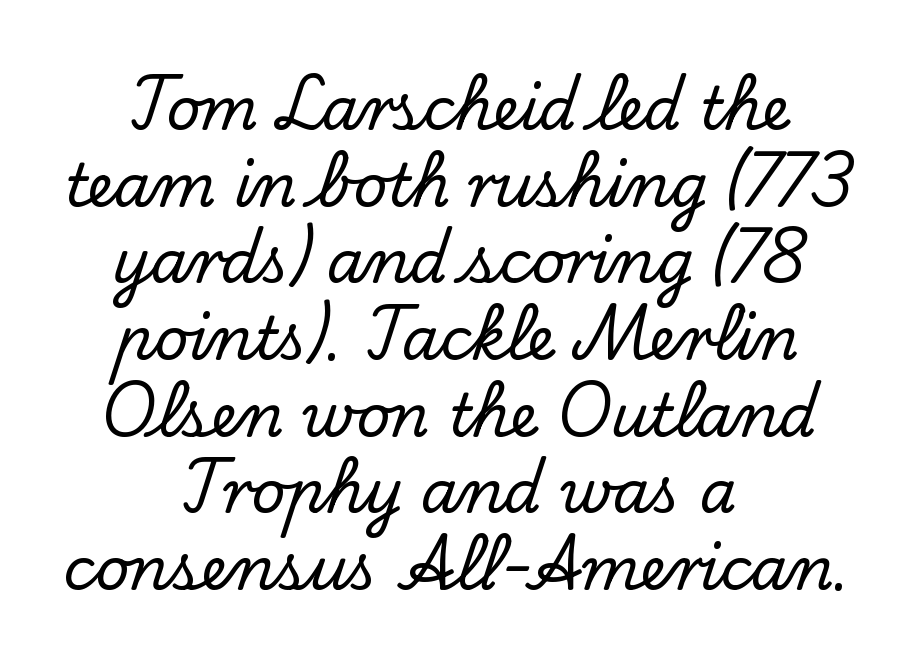
The image shows 59 px serif type; set centered, normal line spacing (1.3x), normal letter spacing, not underlined; low stroke contrast and a small x-height.
